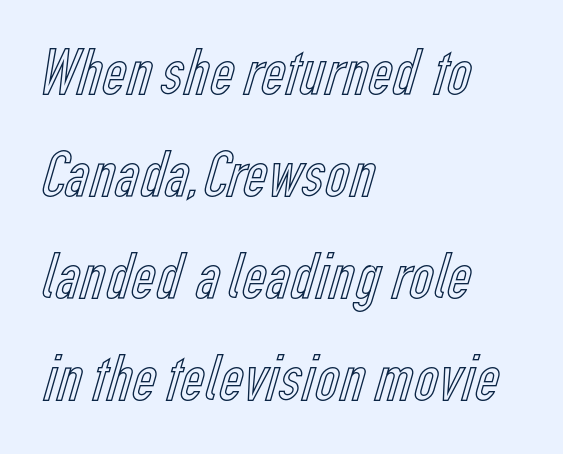
Q: Is the text italic (slanted)? A: Yes.
Q: Is the text underlined? A: No.
Q: How is the paragraph aligned? A: Left-aligned.
Q: Is the spacing between letters normal or unusually wide? A: Normal.
Q: Is the spacing between lines tight, normal or loose? A: Normal.
Q: Width (condensed, normal, or wide)? A: Condensed.
Q: x-height? A: Medium.
Q: Monospaced? A: No.
